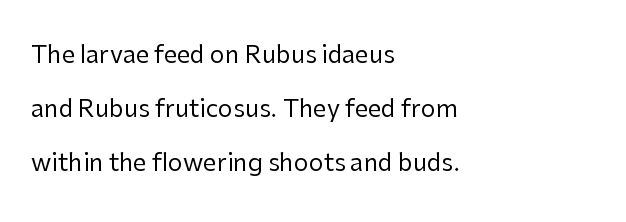
The image shows 24 px text type, upright; set left-aligned, loose line spacing (2.26x), normal letter spacing, not underlined.
